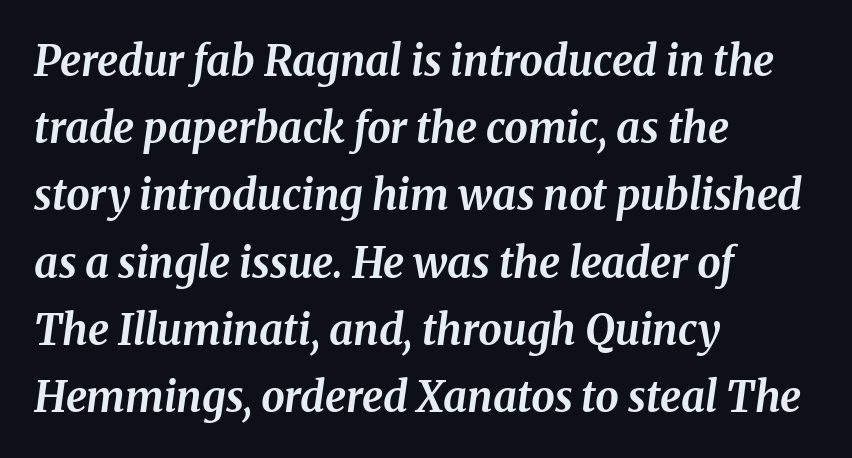
A classic flush-left, rag-right setting is used for this passage. This sample has the flowing, uneven cadence of proportional lettering. Emphasis by weight is at full strength: bold. What's the leading like? Ordinary, nothing unusual. Slanted lettering throughout.
